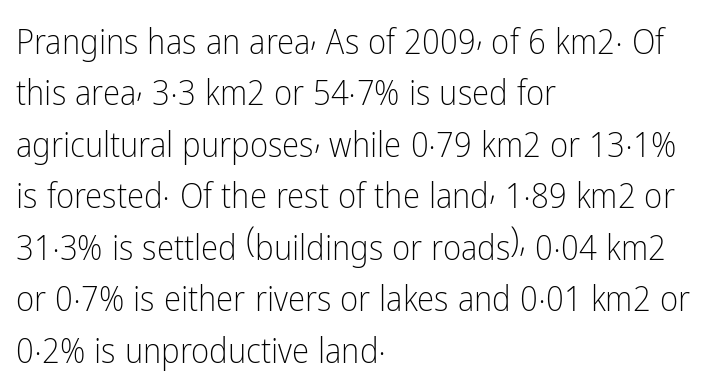
{"serif": "no", "italic": "no", "bold": "no", "weight": "light", "width": "condensed", "stroke_contrast": "low", "x_height": "medium", "monospaced": "no", "underline": "no", "align": "left", "line_spacing": "normal", "line_spacing_ratio": 1.47, "letter_spacing": "normal", "letter_spacing_em": 0.0, "glyph_px": 35}
